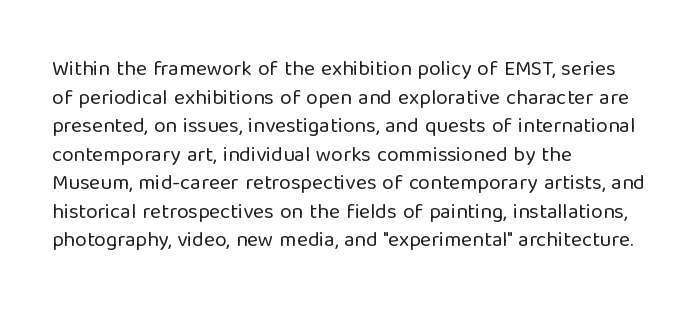
{"italic": "no", "bold": "no", "underline": "no", "align": "left", "line_spacing": "normal", "line_spacing_ratio": 1.36, "letter_spacing": "normal", "letter_spacing_em": 0.0, "glyph_px": 21}
